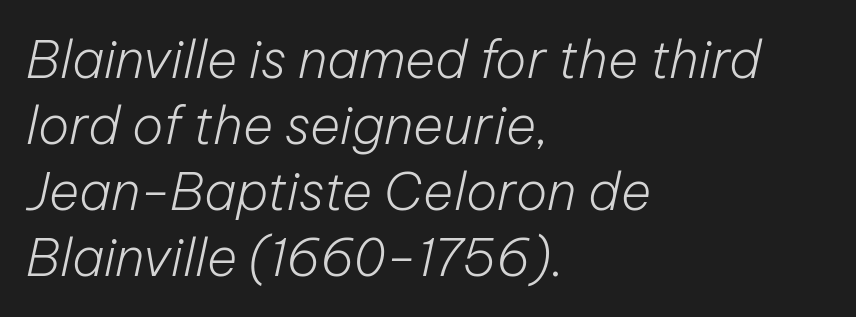
The words here are not underlined. Short note: letters normally spaced. Regarding leading, the lines here are spaced in the standard way. Alignment: flush left.
